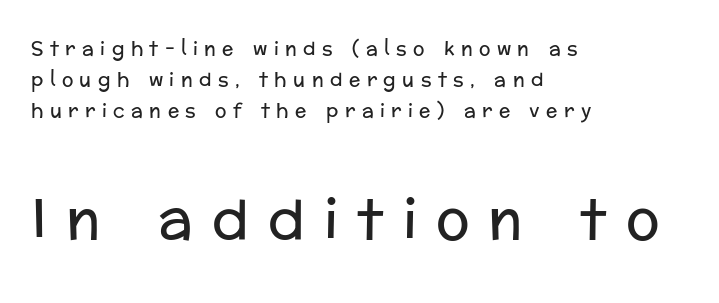
The image shows 56 px regular-weight sans-serif type, upright; set left-aligned, normal line spacing (1.64x), unusually wide letter spacing (+0.34 em), not underlined; the second (bottom) block is 2.95x larger; low stroke contrast and a medium x-height.
